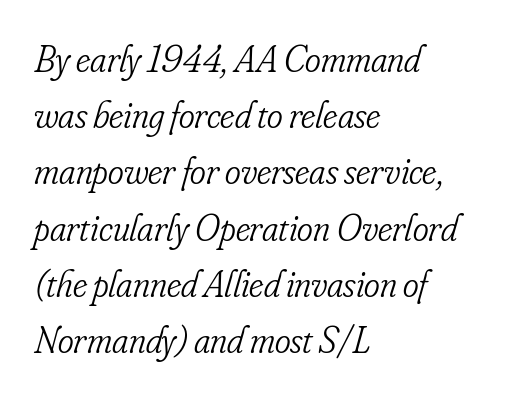
Does the leading feel generous? No, just average. The strip under each line holds only bare page. Is the block centered? No — it sits flush against the left margin. Heft: none added — not bold.
